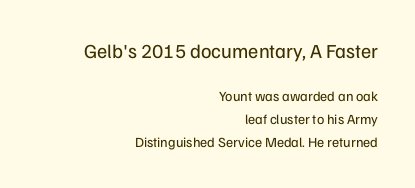
The image shows 20 px text type, upright; set right-aligned, normal line spacing (1.64x), normal letter spacing, not underlined; the first (top) block is 1.43x larger.
